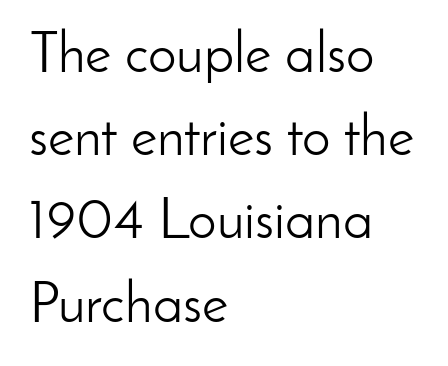
Q: Is the text bold? A: No.
Q: Is the text italic (slanted)? A: No, it is upright.
Q: Is the typeface a serif or a sans-serif typeface? A: Sans-serif.
Q: Is the text underlined? A: No.
Q: How is the paragraph aligned? A: Left-aligned.
Q: Is the spacing between letters normal or unusually wide? A: Normal.
Q: Is the spacing between lines tight, normal or loose? A: Normal.
Q: Width (condensed, normal, or wide)? A: Normal.
Q: Stroke contrast? A: Low.
Q: x-height? A: Small.
Q: Monospaced? A: No.
